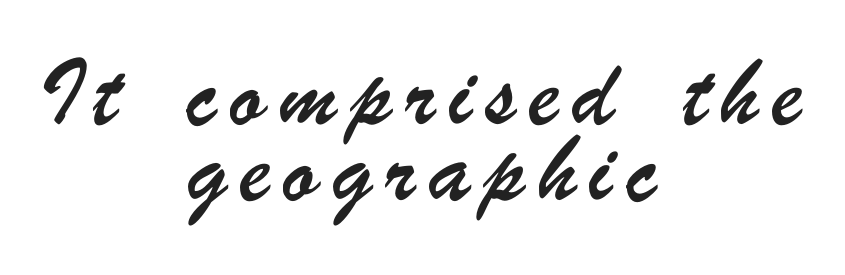
Observe the absence of serifs on each vertical stroke in this sample. This sample is center-justified, so both line endings float freely. Substantial extra tracking has been applied to these lines. A typesetter would call this proportional, since set widths differ per character.
